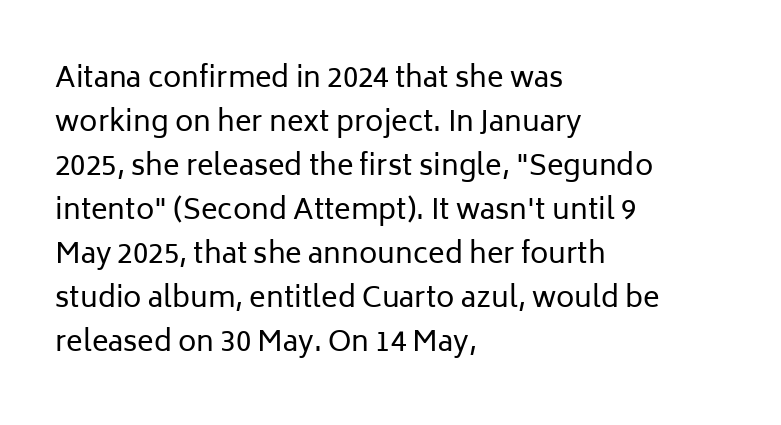
The image shows 28 px regular-weight sans-serif type, upright; set left-aligned, normal line spacing (1.57x), normal letter spacing, not underlined; low stroke contrast and a medium x-height.
